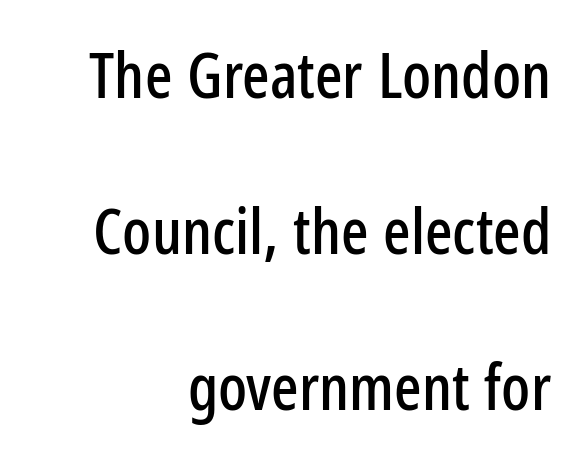
The image shows 64 px condensed sans-serif type, upright; set right-aligned, loose line spacing (2.44x), normal letter spacing, not underlined; low stroke contrast and a medium x-height.
